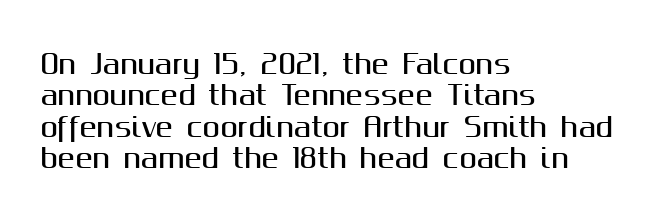
Tracking value appears to be zero — textbook default spacing. Rendered with straight, roman letterforms. Short and long lines alike share a common starting point at left. A bare baseline throughout the passage.
